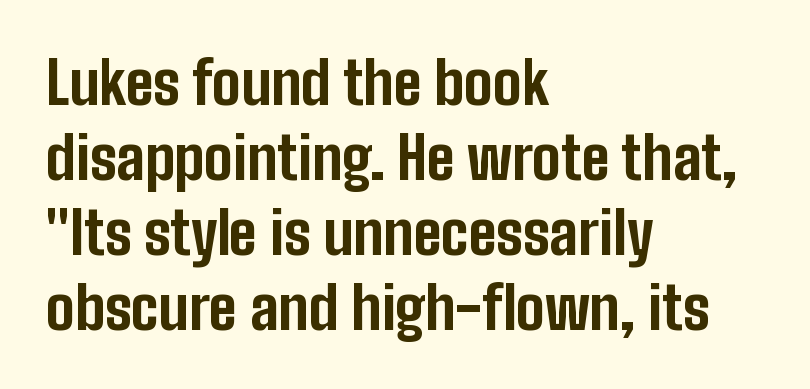
The text block is weighted toward the left margin, trailing off unevenly rightward. These lines carry a lot of weight — the face is fully bold. Notice how descenders clear the ascenders below comfortably — that's standard leading. Regarding serifs, this sample does without them. This sample uses plain, unmodified letter spacing. The glyphs are unaccompanied by any horizontal stroke below them.
